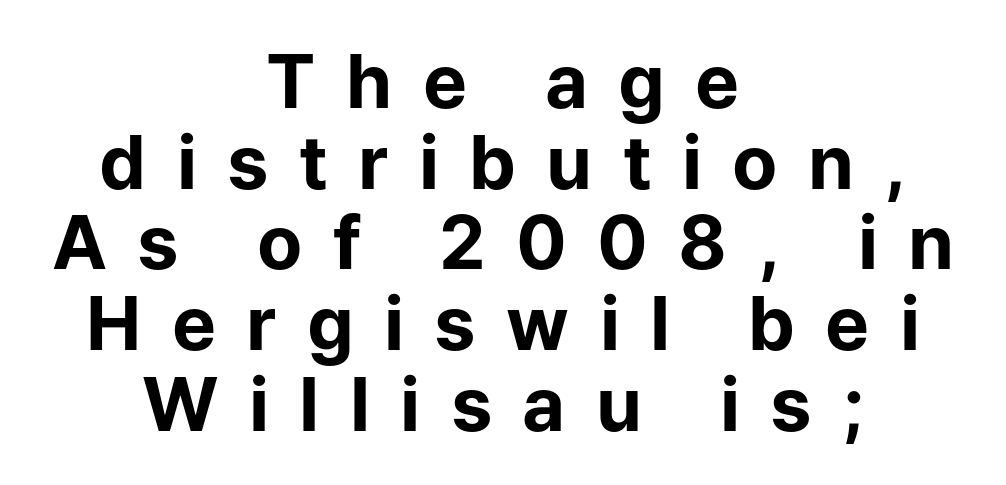
The image shows 74 px bold sans-serif type, upright; set centered, tight line spacing (1.09x), unusually wide letter spacing (+0.41 em), not underlined; low stroke contrast and a medium x-height.
